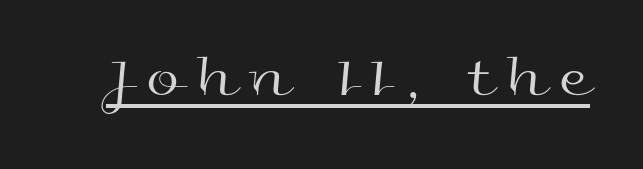
Q: Is the text bold? A: No.
Q: Is the text italic (slanted)? A: No, it is upright.
Q: Is the typeface a serif or a sans-serif typeface? A: Sans-serif.
Q: Is the text underlined? A: Yes.
Q: Is the spacing between letters normal or unusually wide? A: Unusually wide.
Q: Width (condensed, normal, or wide)? A: Wide.
Q: x-height? A: Medium.
Q: Monospaced? A: No.
